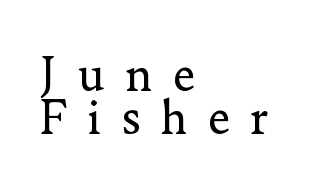
Q: Is the text bold? A: No.
Q: Is the text italic (slanted)? A: No, it is upright.
Q: Is the typeface a serif or a sans-serif typeface? A: Serif.
Q: Is the text underlined? A: No.
Q: How is the paragraph aligned? A: Left-aligned.
Q: Is the spacing between letters normal or unusually wide? A: Unusually wide.
Q: Is the spacing between lines tight, normal or loose? A: Tight.
Q: Width (condensed, normal, or wide)? A: Normal.
Q: Stroke contrast? A: Low.
Q: x-height? A: Small.
Q: Monospaced? A: No.
